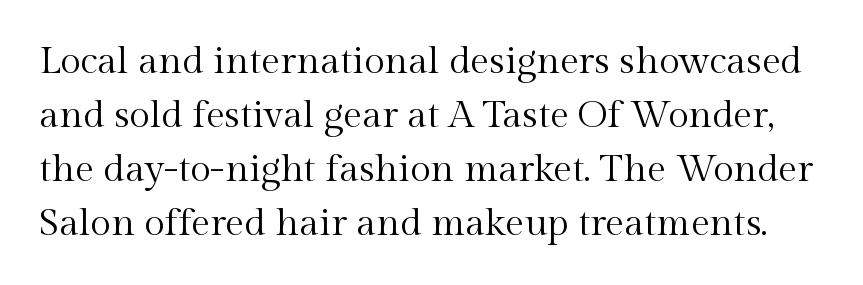
The characters display serif detailing at their extremities. The passage shown has conventional tracking throughout. In terms of posture, this sample is upright. The words here are not underlined. Is the type heavy? It reads as light-to-regular instead.
